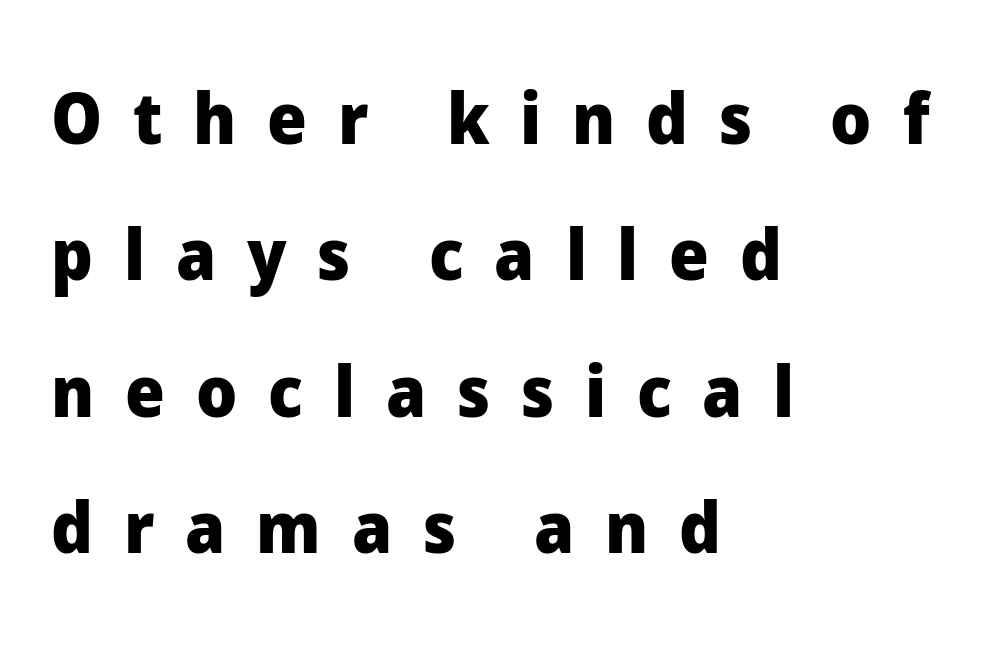
Q: Is the text bold? A: Yes.
Q: Is the text italic (slanted)? A: No, it is upright.
Q: Is the typeface a serif or a sans-serif typeface? A: Sans-serif.
Q: Is the text underlined? A: No.
Q: How is the paragraph aligned? A: Left-aligned.
Q: Is the spacing between letters normal or unusually wide? A: Unusually wide.
Q: Is the spacing between lines tight, normal or loose? A: Loose.
Q: Width (condensed, normal, or wide)? A: Normal.
Q: Stroke contrast? A: Low.
Q: x-height? A: Medium.
Q: Monospaced? A: No.
